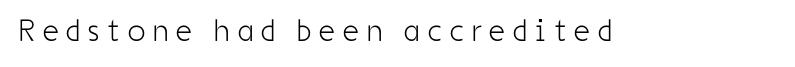
{"serif": "no", "italic": "no", "bold": "no", "weight": "light", "width": "condensed", "stroke_contrast": "low", "x_height": "medium", "monospaced": "no", "underline": "no", "letter_spacing": "wide", "letter_spacing_em": 0.26, "glyph_px": 31}
